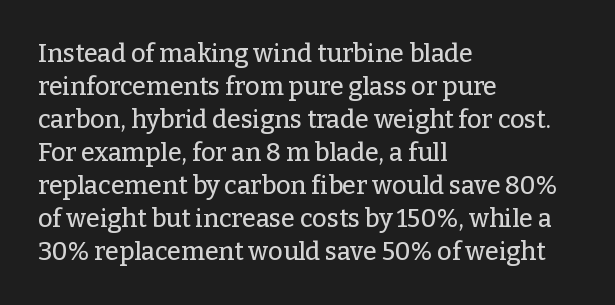
The image shows 25 px text type, upright; set left-aligned, normal line spacing (1.32x), normal letter spacing, not underlined.
